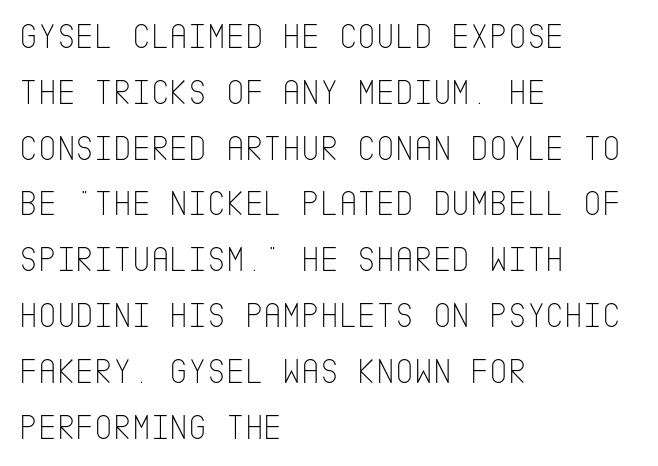
Q: Is the text bold? A: No.
Q: Is the text italic (slanted)? A: No, it is upright.
Q: Is the typeface a serif or a sans-serif typeface? A: Sans-serif.
Q: Is the text underlined? A: No.
Q: How is the paragraph aligned? A: Left-aligned.
Q: Is the spacing between letters normal or unusually wide? A: Normal.
Q: Is the spacing between lines tight, normal or loose? A: Normal.
Q: Width (condensed, normal, or wide)? A: Condensed.
Q: Stroke contrast? A: Low.
Q: x-height? A: Large.
